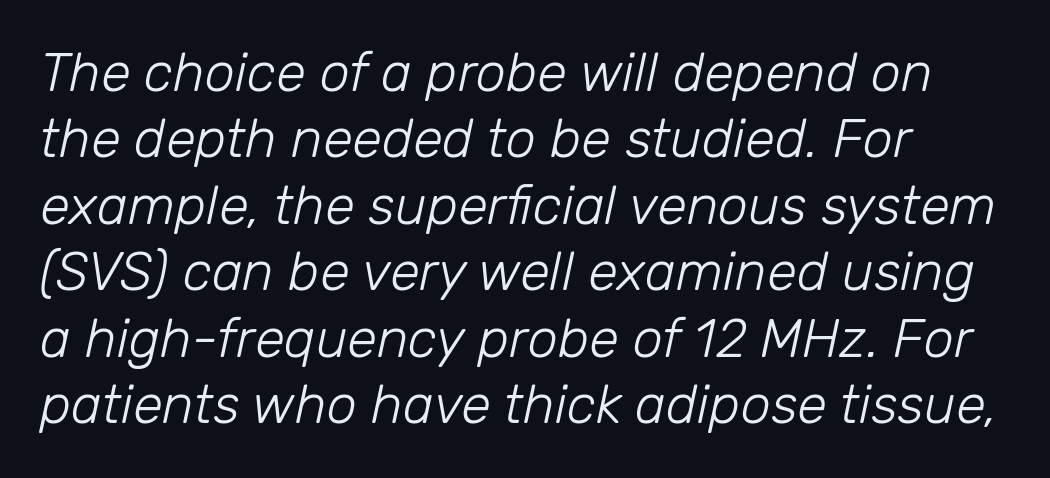
{"italic": "yes", "lean": "right", "slant_degrees": 12, "bold": "no", "weight": "light", "width": "normal", "stroke_contrast": "low", "x_height": "medium", "monospaced": "no", "underline": "no", "align": "left", "line_spacing_ratio": 1.23, "letter_spacing": "normal", "letter_spacing_em": 0.0, "glyph_px": 54}
